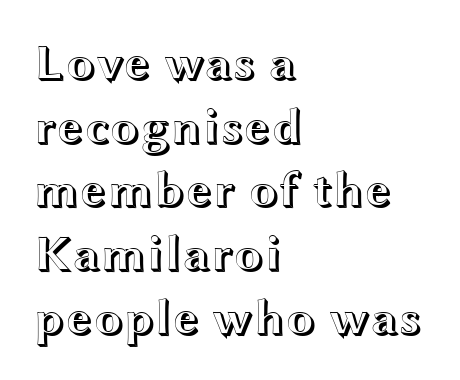
The image shows 49 px wide type, upright; set left-aligned, normal line spacing (1.3x), normal letter spacing, not underlined; a medium x-height.
